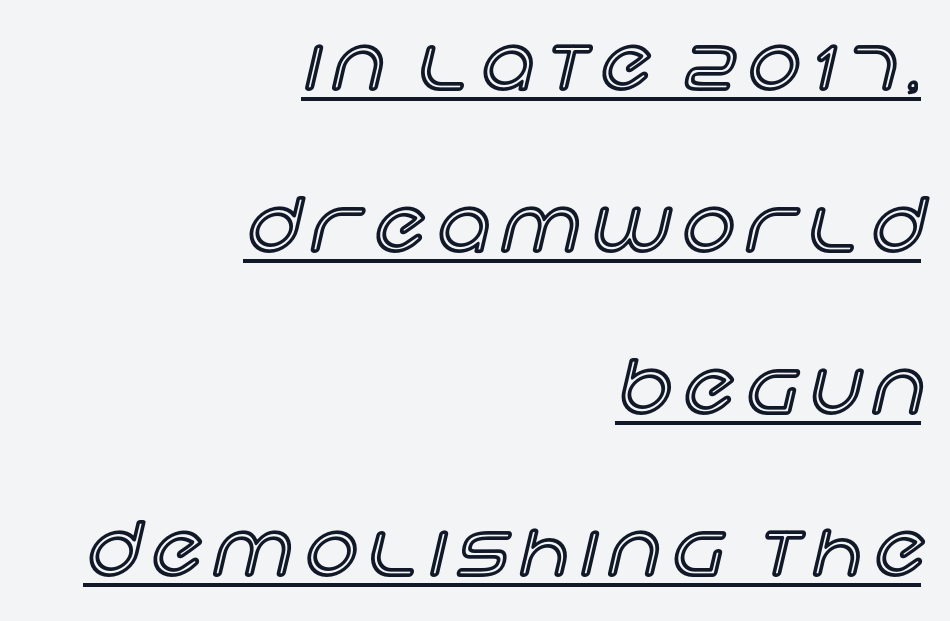
The image shows 73 px text type; set right-aligned, loose line spacing (2.22x), underlined; a large x-height.
